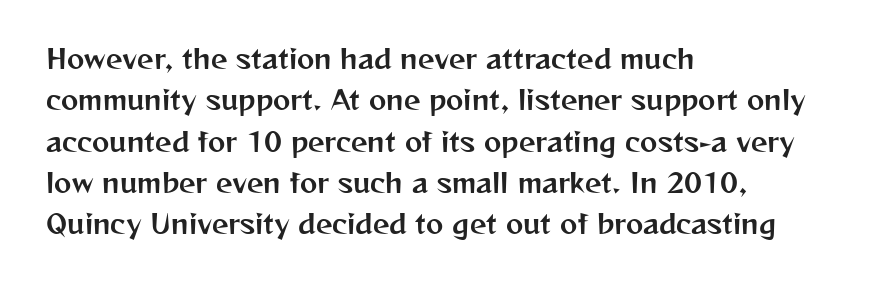
The image shows 26 px text type, upright; set left-aligned, normal line spacing (1.59x), normal letter spacing, not underlined.
